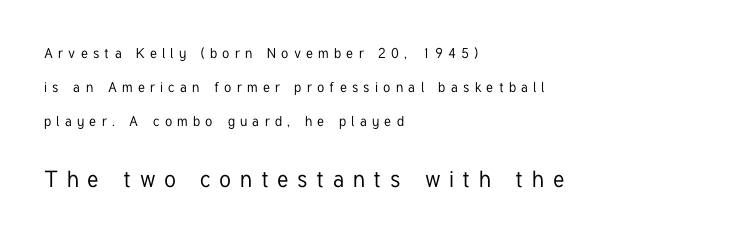
The image shows 23 px text type, upright; set left-aligned, loose line spacing (2.43x), unusually wide letter spacing (+0.38 em), not underlined; the second (bottom) block is 1.64x larger.
